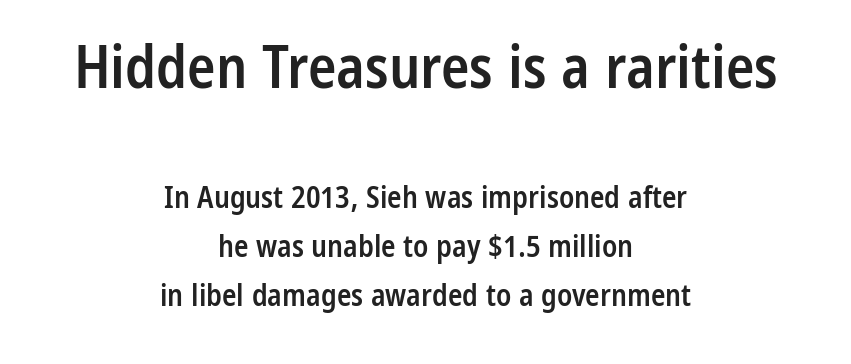
The image shows 59 px semibold, condensed sans-serif type, upright; set centered, normal line spacing (1.63x), normal letter spacing, not underlined; the first (top) block is 1.97x larger; low stroke contrast and a medium x-height.
